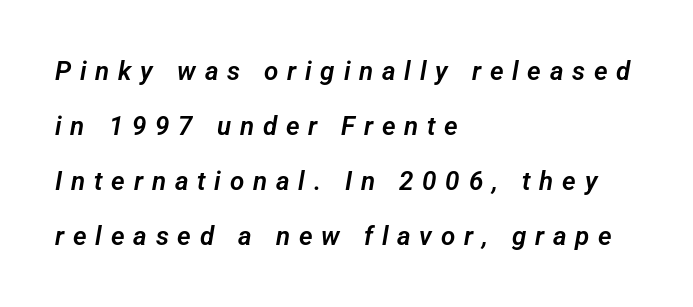
Q: Is the text underlined? A: No.
Q: How is the paragraph aligned? A: Left-aligned.
Q: Is the spacing between letters normal or unusually wide? A: Unusually wide.
Q: Is the spacing between lines tight, normal or loose? A: Loose.
